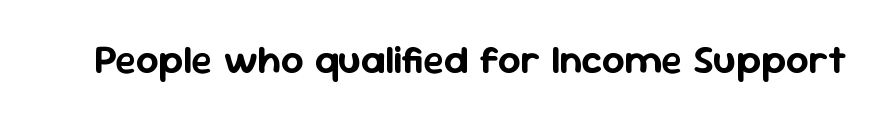
The image shows 40 px sans-serif type, upright; set normal letter spacing, not underlined; low stroke contrast and a medium x-height.
